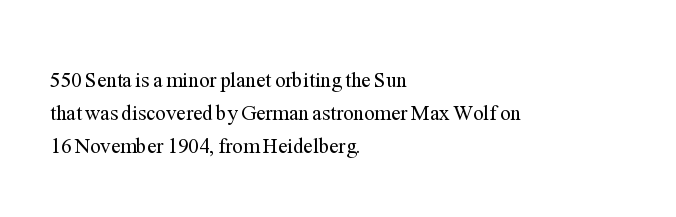
The image shows 21 px text type, upright; set left-aligned, normal line spacing (1.56x), normal letter spacing, not underlined.
